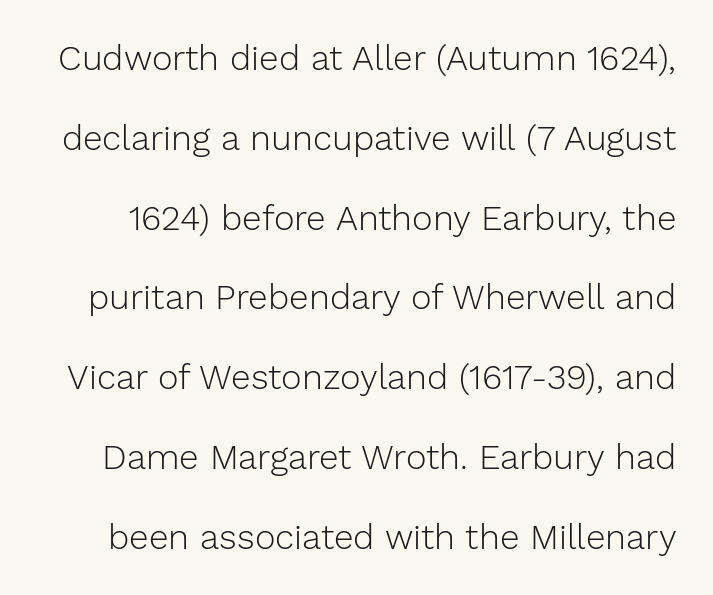
{"serif": "no", "italic": "no", "bold": "no", "weight": "light", "width": "normal", "stroke_contrast": "low", "x_height": "medium", "monospaced": "no", "underline": "no", "line_spacing": "loose", "line_spacing_ratio": 2.28, "letter_spacing": "normal", "letter_spacing_em": 0.0, "glyph_px": 35}
